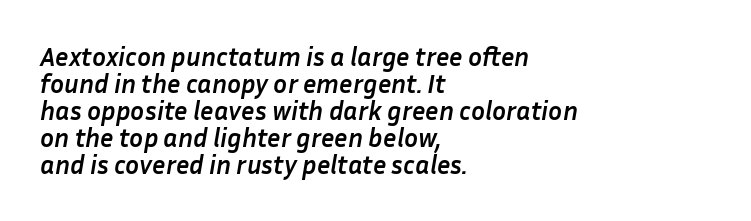
Set as a true bold cut, around the 700 mark. Whoever set this chose condensed vertical rhythm over breathing room. If you drew a line through each stem, it would be angled. These lines stack with their left ends in a neat column.
